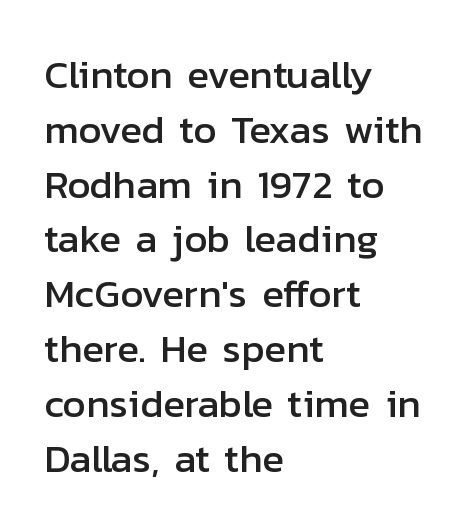
Q: Is the text italic (slanted)? A: No, it is upright.
Q: Is the typeface a serif or a sans-serif typeface? A: Sans-serif.
Q: Is the text underlined? A: No.
Q: How is the paragraph aligned? A: Left-aligned.
Q: Is the spacing between letters normal or unusually wide? A: Normal.
Q: Is the spacing between lines tight, normal or loose? A: Normal.
Q: Width (condensed, normal, or wide)? A: Normal.
Q: Stroke contrast? A: Low.
Q: x-height? A: Medium.
Q: Monospaced? A: No.
